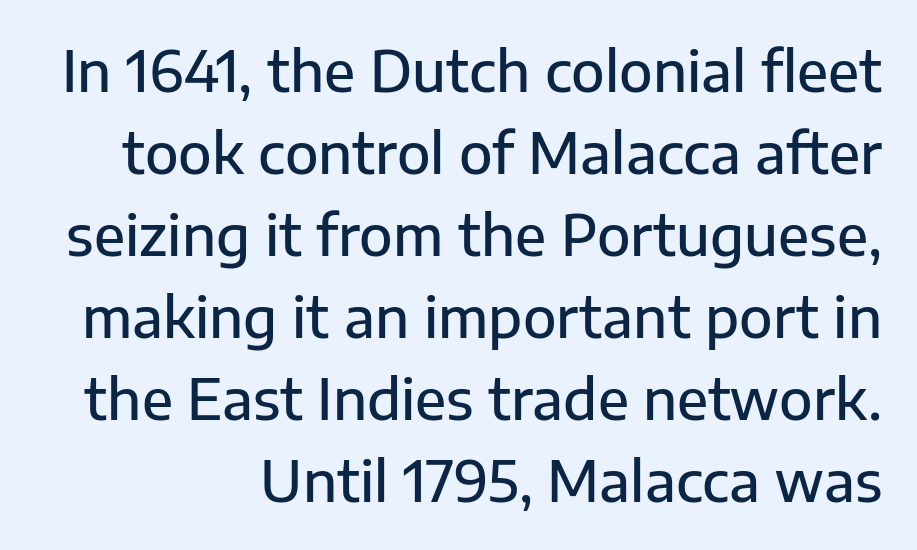
Q: Is the text bold? A: Semi-bold.
Q: Is the text italic (slanted)? A: No, it is upright.
Q: Is the typeface a serif or a sans-serif typeface? A: Sans-serif.
Q: Is the text underlined? A: No.
Q: How is the paragraph aligned? A: Right-aligned.
Q: Is the spacing between letters normal or unusually wide? A: Normal.
Q: Is the spacing between lines tight, normal or loose? A: Normal.
Q: Width (condensed, normal, or wide)? A: Normal.
Q: Stroke contrast? A: Low.
Q: x-height? A: Medium.
Q: Monospaced? A: No.
